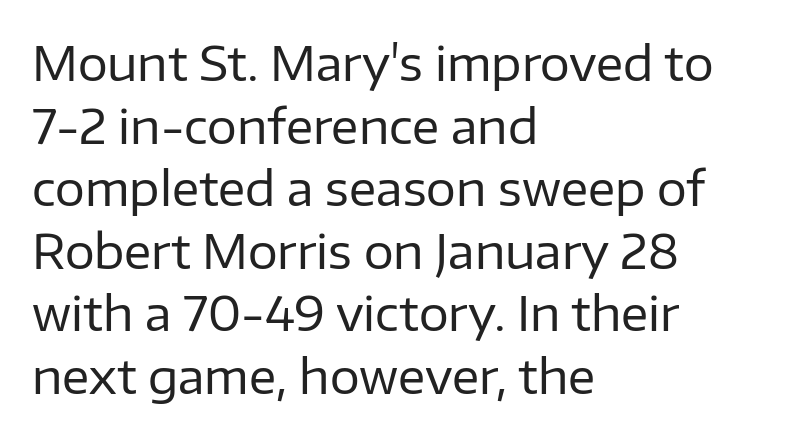
No feet cap the strokes, marking this as sans-serif type. Baseline-to-baseline distance is the conventional proportion of letter height. Summary of weight: not heavy and not bold. Italic? Not at all — the glyphs are vertical. Quick note: underline off. The typesetter chose a ragged-right arrangement here.
